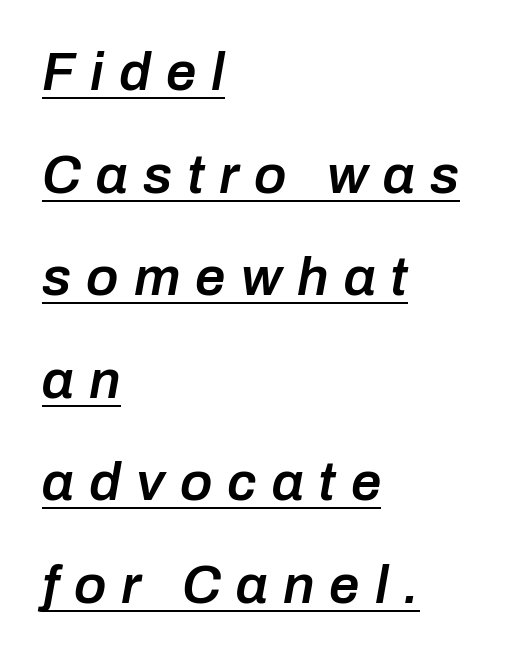
Q: Is the text bold? A: Semi-bold.
Q: Is the text italic (slanted)? A: Yes, it leans right by about 10 degrees.
Q: Is the text underlined? A: Yes.
Q: How is the paragraph aligned? A: Left-aligned.
Q: Is the spacing between letters normal or unusually wide? A: Unusually wide.
Q: Is the spacing between lines tight, normal or loose? A: Loose.
Q: Width (condensed, normal, or wide)? A: Normal.
Q: Stroke contrast? A: Low.
Q: x-height? A: Medium.
Q: Monospaced? A: No.
